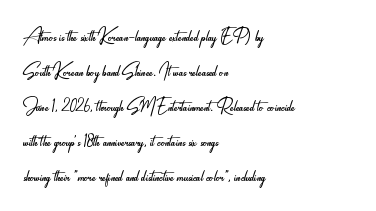
{"bold": "no", "underline": "no", "align": "left", "line_spacing": "normal", "line_spacing_ratio": 1.4, "letter_spacing": "normal", "letter_spacing_em": 0.0, "glyph_px": 25}
